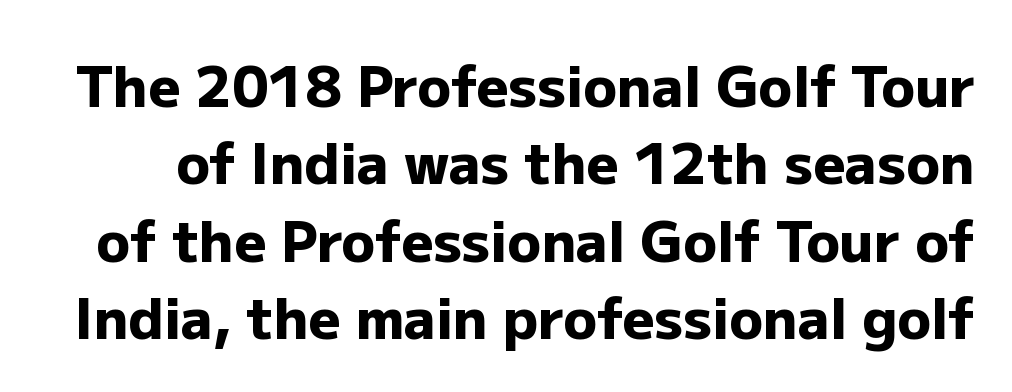
The space between consecutive lines is moderate. Underline: absent. This sample uses plain, unmodified letter spacing. The passage shown is typeset with a sans-serif family. The font's upright variant was chosen for this text.
